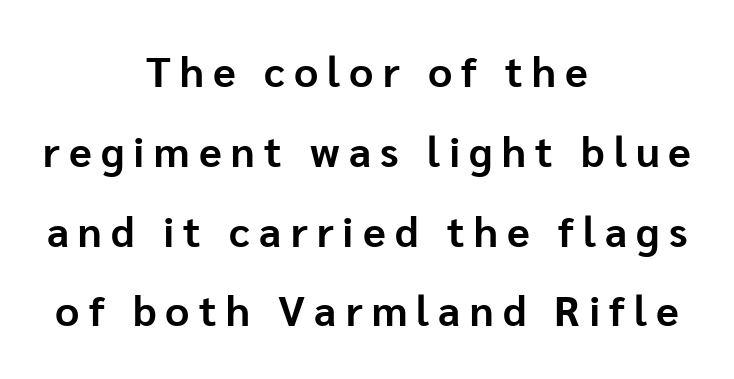
Q: Is the text bold? A: Yes.
Q: Is the text italic (slanted)? A: No, it is upright.
Q: Is the typeface a serif or a sans-serif typeface? A: Sans-serif.
Q: Is the text underlined? A: No.
Q: How is the paragraph aligned? A: Centered.
Q: Is the spacing between letters normal or unusually wide? A: Unusually wide.
Q: Is the spacing between lines tight, normal or loose? A: Loose.
Q: Width (condensed, normal, or wide)? A: Normal.
Q: Stroke contrast? A: Low.
Q: x-height? A: Medium.
Q: Monospaced? A: No.
